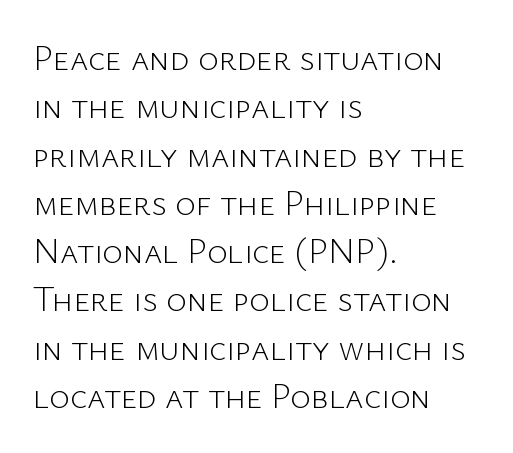
{"serif": "no", "italic": "no", "bold": "no", "weight": "light", "width": "normal", "stroke_contrast": "low", "x_height": "medium", "monospaced": "no", "underline": "no", "align": "left", "line_spacing": "normal", "line_spacing_ratio": 1.38, "letter_spacing": "normal", "letter_spacing_em": 0.0, "glyph_px": 35}
